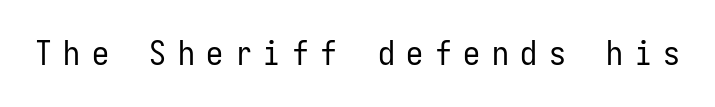
{"serif": "no", "italic": "no", "bold": "no", "weight": "regular", "width": "condensed", "stroke_contrast": "low", "x_height": "medium", "monospaced": "yes", "underline": "no", "letter_spacing": "wide", "letter_spacing_em": 0.34, "glyph_px": 34}
